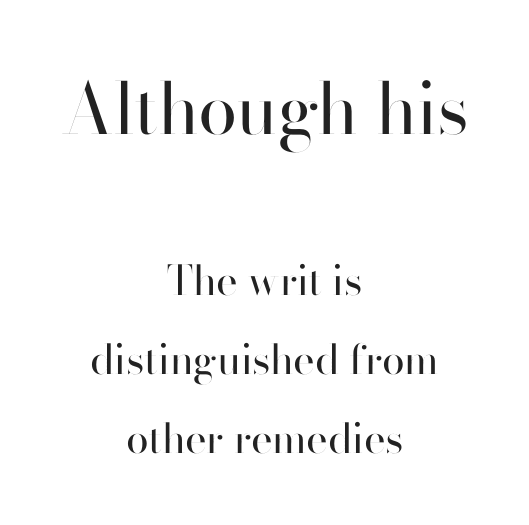
{"serif": "no", "italic": "no", "bold": "no", "weight": "regular", "width": "normal", "stroke_contrast": "high", "x_height": "small", "monospaced": "no", "underline": "no", "align": "center", "line_spacing": "loose", "line_spacing_ratio": 1.93, "letter_spacing": "normal", "letter_spacing_em": 0.0, "larger_block": "first", "size_ratio": 1.73, "glyph_px": 71}
